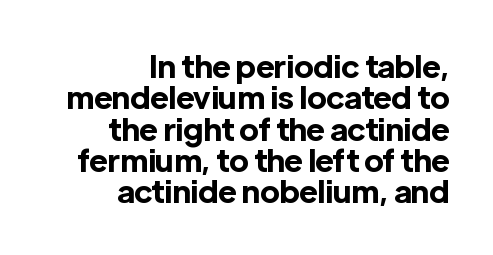
Default kerning and tracking; the words read as compact shapes. Words float on clear page, feet unadorned. In CSS terms this would be text-align: right. These lines huddle together more closely than default settings would place them.
